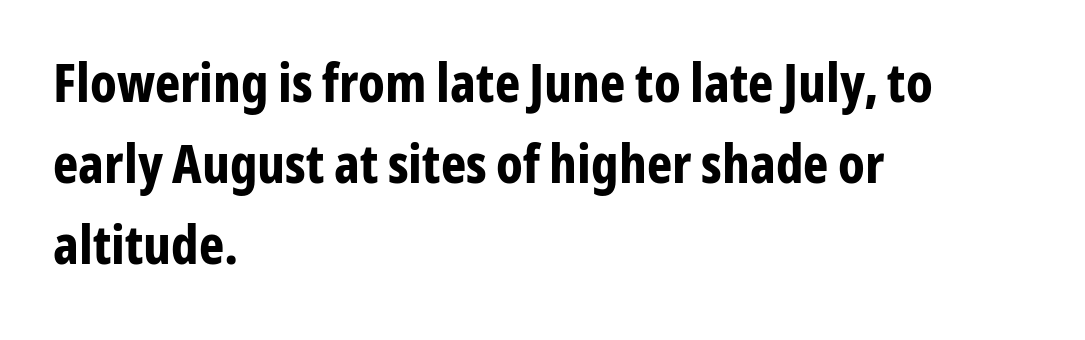
The image shows 54 px bold, condensed sans-serif type, upright; set left-aligned, normal line spacing (1.5x), normal letter spacing, not underlined; low stroke contrast and a medium x-height.
